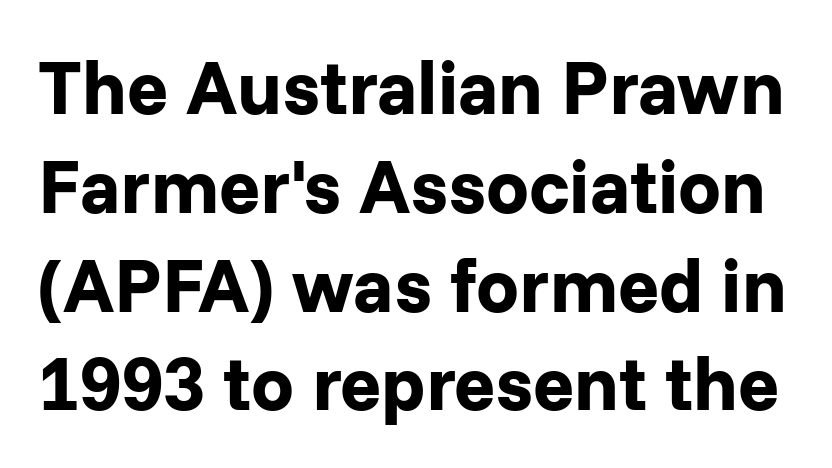
The image shows 76 px bold sans-serif type, upright; set normal line spacing (1.3x), normal letter spacing, not underlined; low stroke contrast and a medium x-height.
